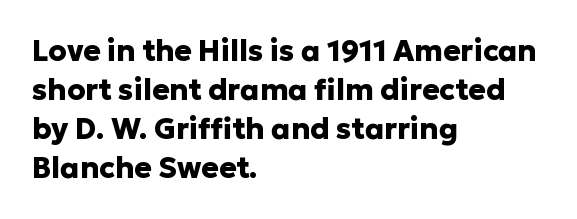
Q: Is the text bold? A: Yes.
Q: Is the text italic (slanted)? A: No, it is upright.
Q: Is the typeface a serif or a sans-serif typeface? A: Sans-serif.
Q: Is the text underlined? A: No.
Q: How is the paragraph aligned? A: Left-aligned.
Q: Is the spacing between letters normal or unusually wide? A: Normal.
Q: Is the spacing between lines tight, normal or loose? A: Normal.
Q: Width (condensed, normal, or wide)? A: Normal.
Q: Stroke contrast? A: Low.
Q: x-height? A: Medium.
Q: Monospaced? A: No.
